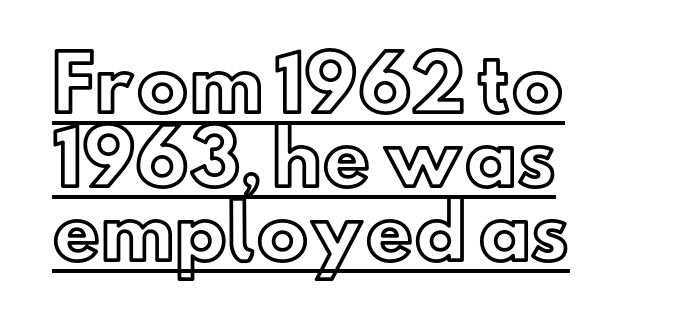
Think of a printed novel: that variable character pitch is what you see here. The lettering is marked with a stroke running underneath it. In terms of posture, this sample is upright. The space between consecutive lines is stingy. In CSS terms this would be text-align: left. These lines keep a tight, regular rhythm from letter to letter.
